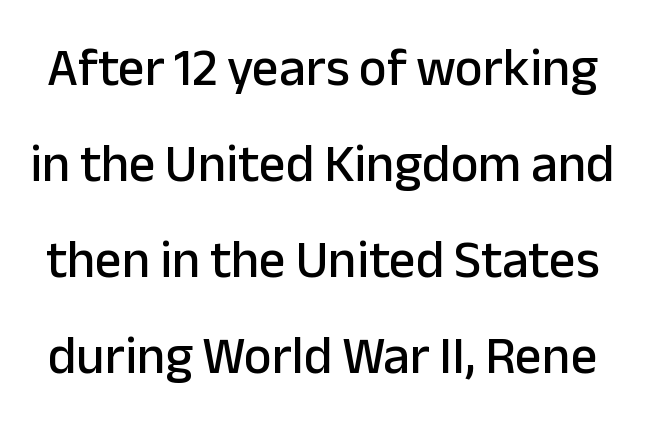
{"serif": "no", "italic": "no", "width": "normal", "stroke_contrast": "low", "x_height": "medium", "monospaced": "no", "underline": "no", "line_spacing_ratio": 1.81, "letter_spacing": "normal", "letter_spacing_em": 0.0, "glyph_px": 53}
